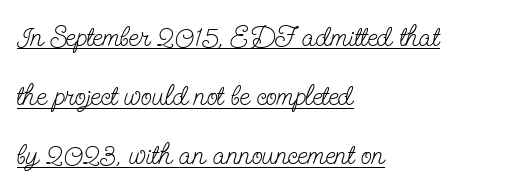
{"serif": "yes", "bold": "no", "weight": "light", "width": "condensed", "stroke_contrast": "low", "x_height": "small", "monospaced": "no", "underline": "yes", "align": "left", "line_spacing": "loose", "line_spacing_ratio": 2.04, "letter_spacing": "normal", "letter_spacing_em": 0.0, "glyph_px": 29}
